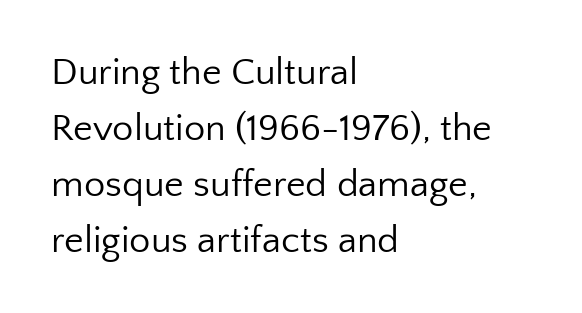
Do the characters align in a grid? No, the font is proportional. The string is rendered with underlining switched off. Serifs: no, the terminals of the letterforms are clean. Glyph-to-glyph distance matches everyday printed text. Interline gaps are of average width in this sample.
